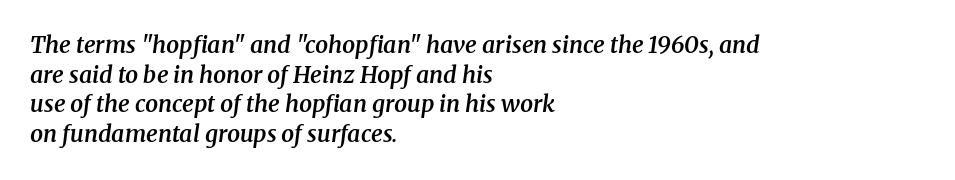
{"italic": "yes", "lean": "right", "slant_degrees": 8, "bold": "semi", "underline": "no", "align": "left", "line_spacing": "normal", "line_spacing_ratio": 1.29, "letter_spacing": "normal", "letter_spacing_em": 0.0, "glyph_px": 23}
